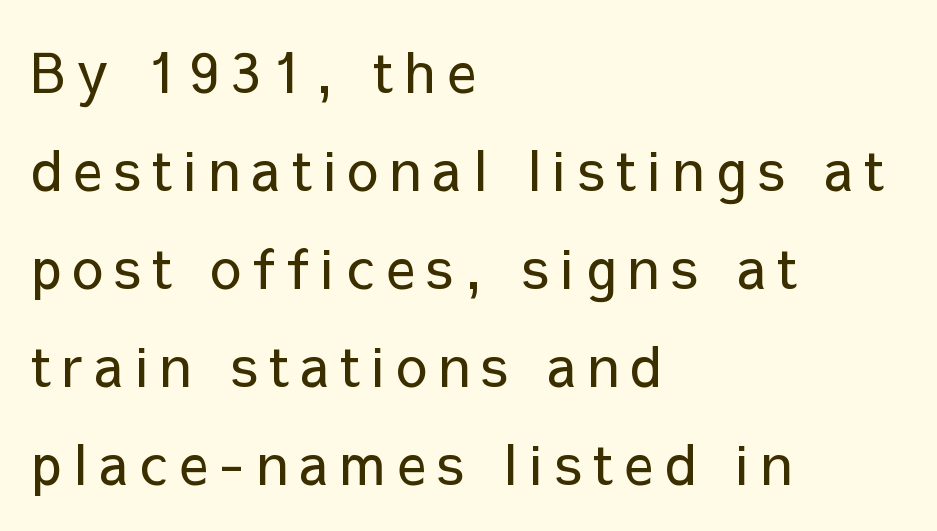
This rendering employs a face without finishing strokes, i.e., a sans-serif. The lines are quadded left. The passage shown is not bold in any degree. Nope, not italic — everything's standing straight.
